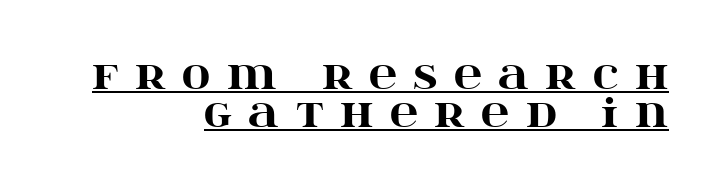
{"serif": "yes", "italic": "no", "bold": "yes", "weight": "heavy", "width": "wide", "stroke_contrast": "high", "x_height": "large", "monospaced": "no", "underline": "yes", "align": "right", "line_spacing": "tight", "line_spacing_ratio": 0.98, "letter_spacing": "wide", "letter_spacing_em": 0.42, "glyph_px": 39}
